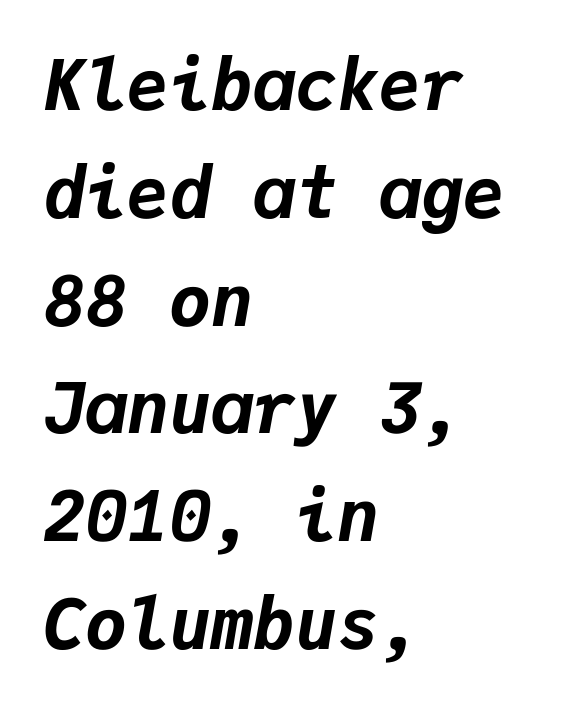
Q: Is the text bold? A: Yes.
Q: Is the text italic (slanted)? A: Yes, it leans right by about 9 degrees.
Q: Is the text underlined? A: No.
Q: How is the paragraph aligned? A: Left-aligned.
Q: Is the spacing between letters normal or unusually wide? A: Normal.
Q: Is the spacing between lines tight, normal or loose? A: Normal.
Q: Width (condensed, normal, or wide)? A: Normal.
Q: Stroke contrast? A: Low.
Q: x-height? A: Medium.
Q: Monospaced? A: Yes.
